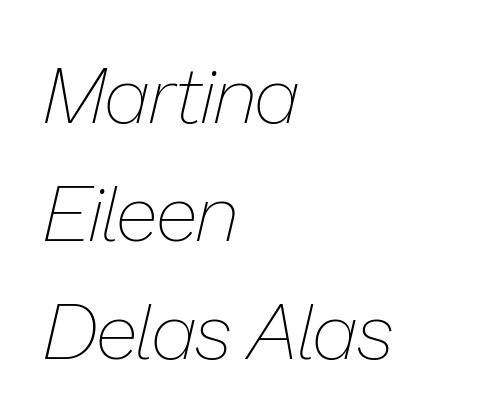
{"italic": "yes", "lean": "right", "slant_degrees": 13, "bold": "no", "weight": "thin", "width": "normal", "stroke_contrast": "low", "x_height": "medium", "monospaced": "no", "underline": "no", "align": "left", "line_spacing": "normal", "line_spacing_ratio": 1.51, "letter_spacing": "normal", "letter_spacing_em": 0.0, "glyph_px": 78}
